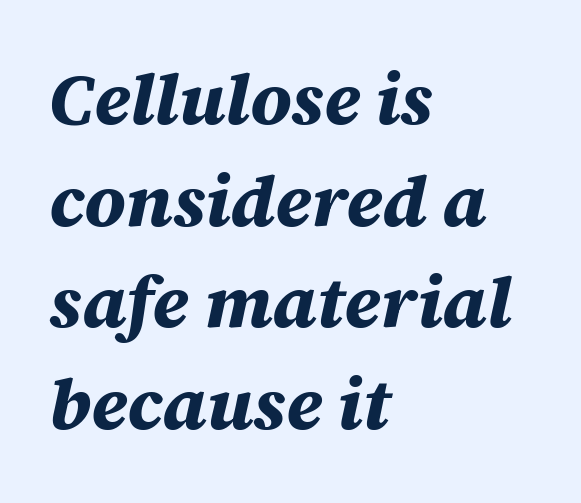
The image shows 72 px bold type, italic (leaning right); set left-aligned, normal line spacing (1.41x), normal letter spacing, not underlined; medium stroke contrast and a large x-height.
